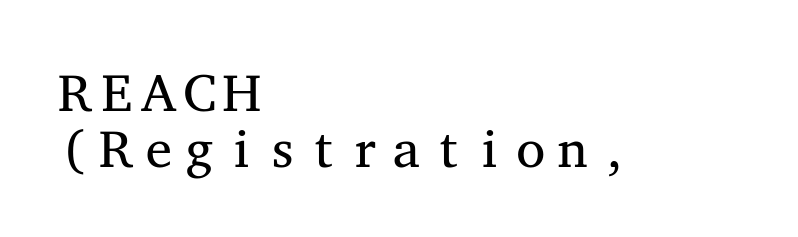
{"serif": "yes", "italic": "no", "bold": "no", "weight": "regular", "width": "wide", "stroke_contrast": "medium", "x_height": "medium", "monospaced": "yes", "underline": "no", "align": "left", "line_spacing": "tight", "line_spacing_ratio": 1.06, "letter_spacing": "normal", "letter_spacing_em": 0.0, "glyph_px": 53}
